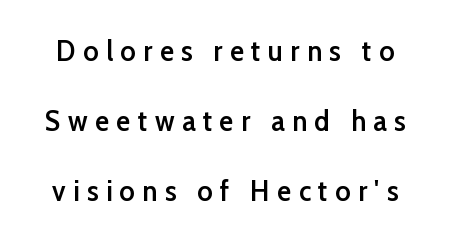
{"serif": "no", "italic": "no", "bold": "semi", "weight": "semibold", "width": "normal", "stroke_contrast": "low", "x_height": "medium", "monospaced": "no", "underline": "no", "line_spacing": "loose", "line_spacing_ratio": 2.41, "letter_spacing": "wide", "letter_spacing_em": 0.26, "glyph_px": 29}
